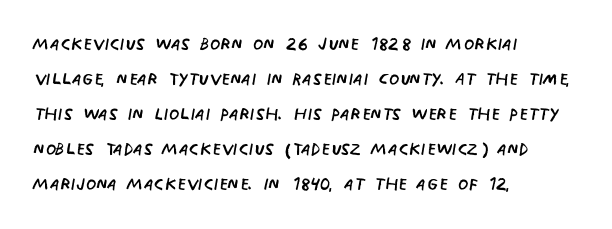
The image shows 24 px text type; set left-aligned, normal line spacing (1.46x), normal letter spacing, not underlined.
